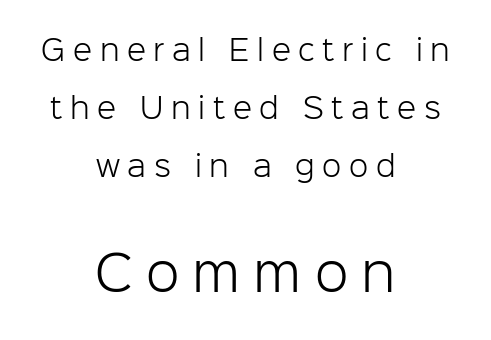
{"serif": "no", "italic": "no", "bold": "no", "weight": "light", "width": "normal", "stroke_contrast": "low", "x_height": "medium", "monospaced": "no", "underline": "no", "align": "center", "line_spacing": "loose", "line_spacing_ratio": 2.08, "letter_spacing": "wide", "letter_spacing_em": 0.27, "larger_block": "second", "size_ratio": 1.75, "glyph_px": 49}
